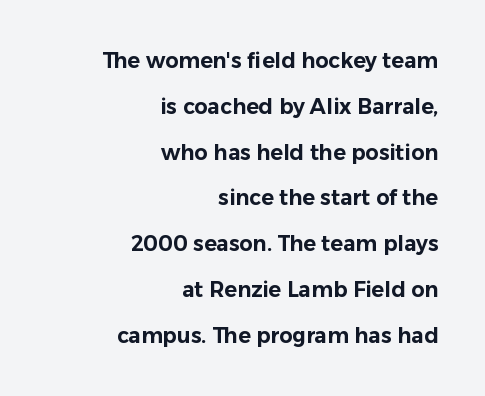
Short and long lines alike share a common ending point at right. Nobody drew a line under any word here. What's the leading like? Stretched, with rows far apart. The letters sit at their default tracking, neither squeezed nor spread. In terms of posture, this sample is upright.
